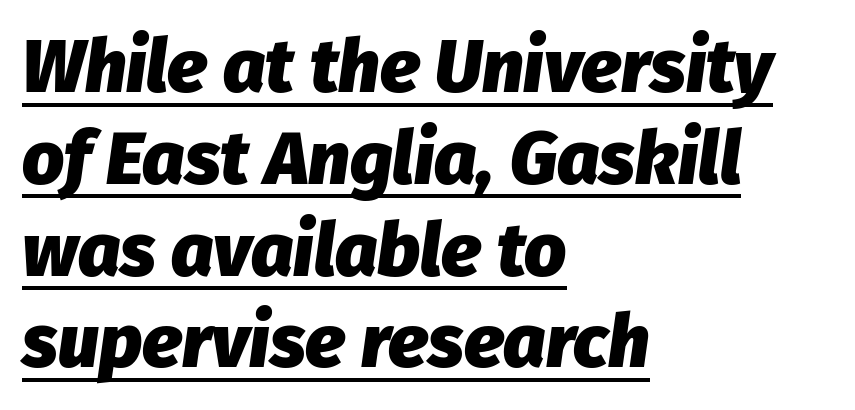
Q: Is the text bold? A: Yes.
Q: Is the text italic (slanted)? A: Yes, it leans right by about 8 degrees.
Q: Is the text underlined? A: Yes.
Q: How is the paragraph aligned? A: Left-aligned.
Q: Is the spacing between letters normal or unusually wide? A: Normal.
Q: Width (condensed, normal, or wide)? A: Normal.
Q: Stroke contrast? A: Low.
Q: x-height? A: Medium.
Q: Monospaced? A: No.
